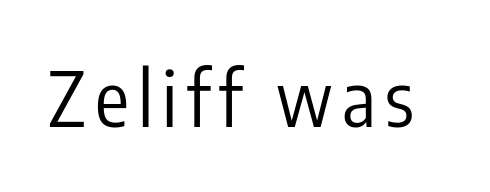
Q: Is the text bold? A: No.
Q: Is the text italic (slanted)? A: No, it is upright.
Q: Is the typeface a serif or a sans-serif typeface? A: Sans-serif.
Q: Is the text underlined? A: No.
Q: Width (condensed, normal, or wide)? A: Condensed.
Q: Stroke contrast? A: Low.
Q: x-height? A: Medium.
Q: Monospaced? A: No.
